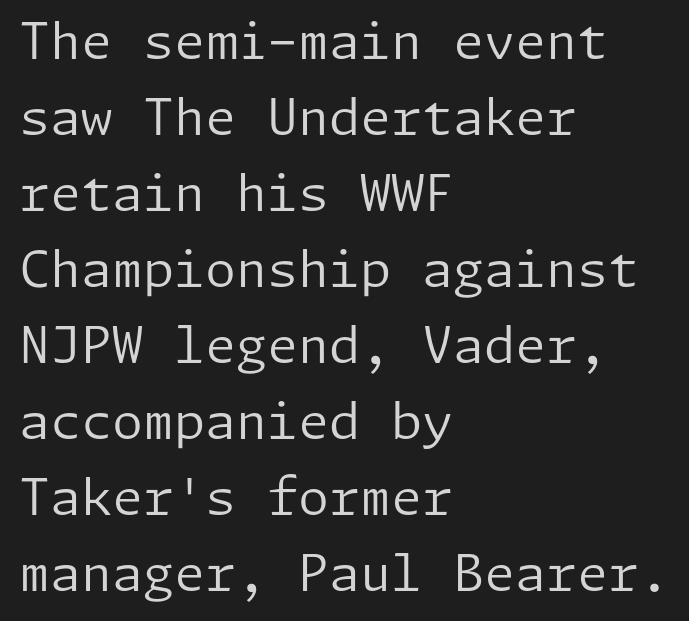
The image shows 50 px regular-weight sans-serif type, upright; set left-aligned, normal line spacing (1.52x), normal letter spacing, not underlined; low stroke contrast and a medium x-height.
